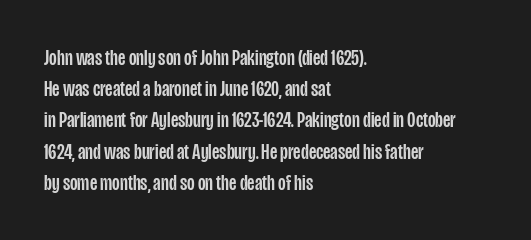
Q: Is the text italic (slanted)? A: No, it is upright.
Q: Is the text underlined? A: No.
Q: How is the paragraph aligned? A: Left-aligned.
Q: Is the spacing between letters normal or unusually wide? A: Normal.
Q: Is the spacing between lines tight, normal or loose? A: Normal.
